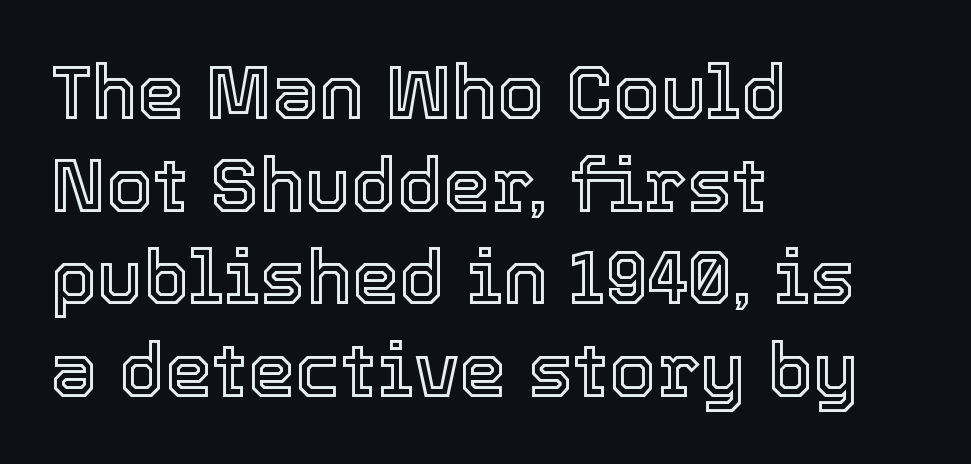
{"italic": "no", "width": "normal", "x_height": "medium", "monospaced": "no", "underline": "no", "align": "left", "line_spacing_ratio": 1.22, "letter_spacing": "normal", "letter_spacing_em": 0.0, "glyph_px": 76}
